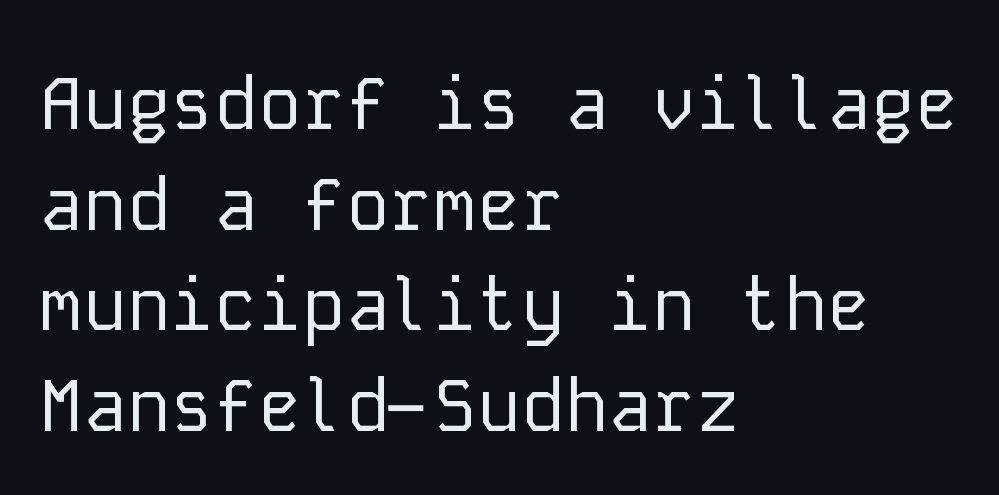
Q: Is the text bold? A: No.
Q: Is the text italic (slanted)? A: No, it is upright.
Q: Is the typeface a serif or a sans-serif typeface? A: Sans-serif.
Q: Is the text underlined? A: No.
Q: How is the paragraph aligned? A: Left-aligned.
Q: Is the spacing between letters normal or unusually wide? A: Normal.
Q: Is the spacing between lines tight, normal or loose? A: Normal.
Q: Width (condensed, normal, or wide)? A: Normal.
Q: Stroke contrast? A: Low.
Q: x-height? A: Medium.
Q: Monospaced? A: Yes.
